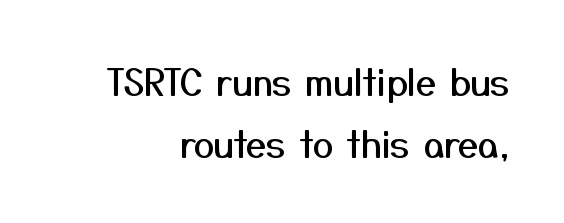
The rendering anchors every line to the right-hand side. Caption: standard tracking, unaltered. Check under the words: just untouched page. Do the characters align in a grid? No, the font is proportional. The font's upright variant was chosen for this text.
